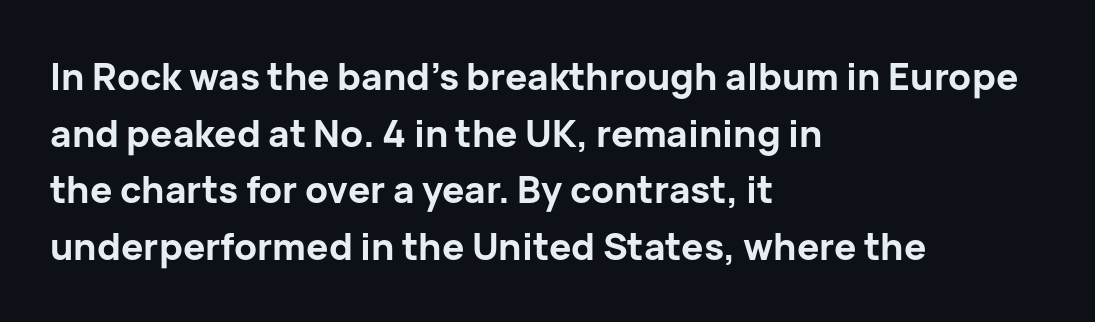
Q: Is the text bold? A: Yes.
Q: Is the text italic (slanted)? A: No, it is upright.
Q: Is the typeface a serif or a sans-serif typeface? A: Sans-serif.
Q: Is the text underlined? A: No.
Q: How is the paragraph aligned? A: Left-aligned.
Q: Is the spacing between letters normal or unusually wide? A: Normal.
Q: Is the spacing between lines tight, normal or loose? A: Normal.
Q: Width (condensed, normal, or wide)? A: Normal.
Q: Stroke contrast? A: Low.
Q: x-height? A: Medium.
Q: Monospaced? A: No.
